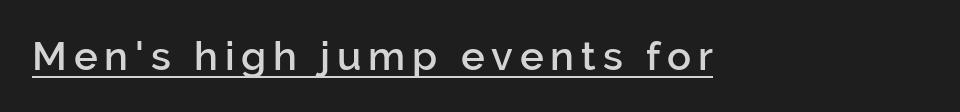
{"serif": "no", "italic": "no", "bold": "semi", "weight": "semibold", "width": "normal", "stroke_contrast": "low", "x_height": "medium", "monospaced": "no", "underline": "yes", "glyph_px": 40}
